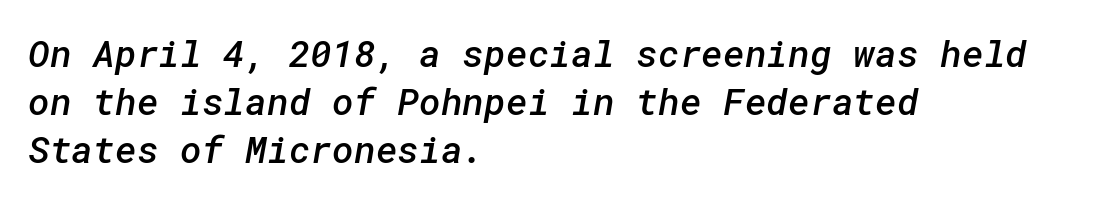
Q: Is the text bold? A: Semi-bold.
Q: Is the typeface a serif or a sans-serif typeface? A: Sans-serif.
Q: Is the text underlined? A: No.
Q: How is the paragraph aligned? A: Left-aligned.
Q: Is the spacing between letters normal or unusually wide? A: Normal.
Q: Is the spacing between lines tight, normal or loose? A: Normal.
Q: Width (condensed, normal, or wide)? A: Normal.
Q: Stroke contrast? A: Low.
Q: x-height? A: Medium.
